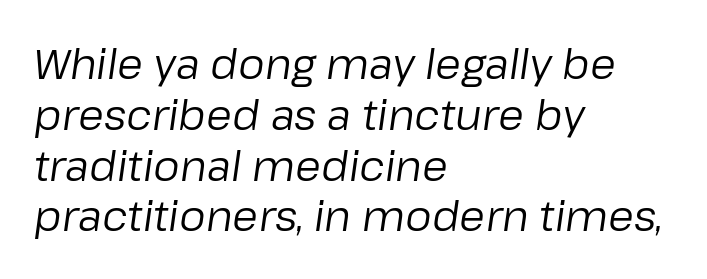
{"italic": "yes", "lean": "right", "slant_degrees": 8, "bold": "no", "weight": "regular", "width": "normal", "stroke_contrast": "low", "x_height": "medium", "monospaced": "no", "underline": "no", "align": "left", "line_spacing_ratio": 1.21, "letter_spacing": "normal", "letter_spacing_em": 0.0, "glyph_px": 42}
